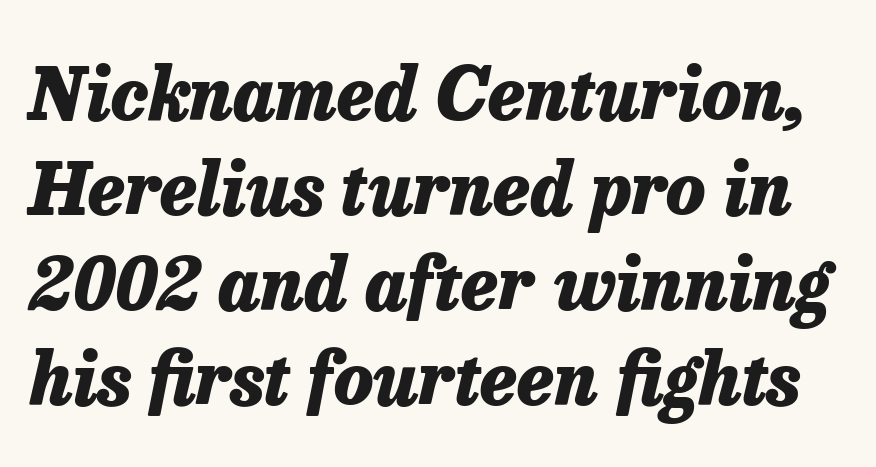
{"italic": "yes", "lean": "right", "slant_degrees": 13, "bold": "yes", "weight": "heavy", "width": "normal", "stroke_contrast": "low", "x_height": "medium", "monospaced": "no", "underline": "no", "line_spacing": "normal", "line_spacing_ratio": 1.32, "letter_spacing": "normal", "letter_spacing_em": 0.0, "glyph_px": 72}
